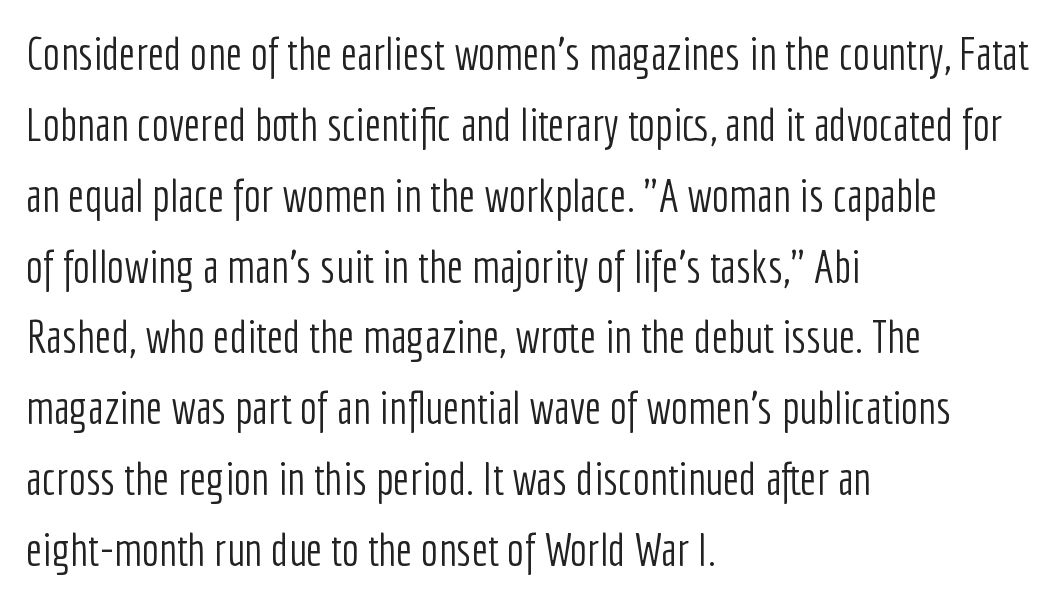
The image shows 46 px light, condensed sans-serif type, upright; set left-aligned, normal line spacing (1.54x), normal letter spacing, not underlined; low stroke contrast and a medium x-height.
